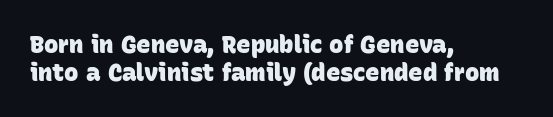
{"bold": "yes", "underline": "no", "align": "left", "line_spacing_ratio": 1.16, "letter_spacing": "normal", "letter_spacing_em": 0.0, "glyph_px": 24}
